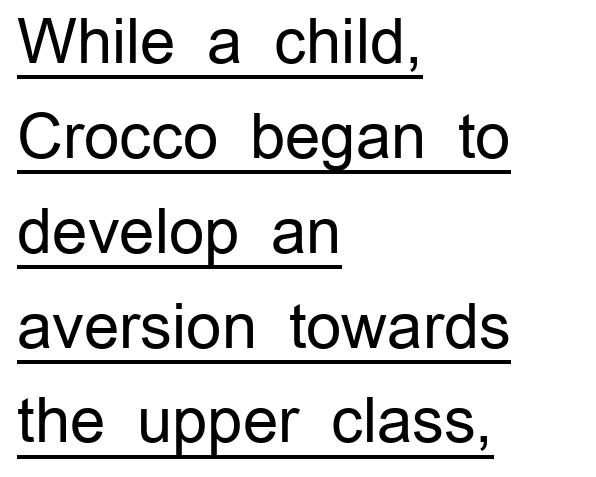
Q: Is the text bold? A: No.
Q: Is the text italic (slanted)? A: No, it is upright.
Q: Is the typeface a serif or a sans-serif typeface? A: Sans-serif.
Q: Is the text underlined? A: Yes.
Q: How is the paragraph aligned? A: Left-aligned.
Q: Is the spacing between letters normal or unusually wide? A: Normal.
Q: Is the spacing between lines tight, normal or loose? A: Normal.
Q: Width (condensed, normal, or wide)? A: Normal.
Q: Stroke contrast? A: Low.
Q: x-height? A: Medium.
Q: Monospaced? A: No.
